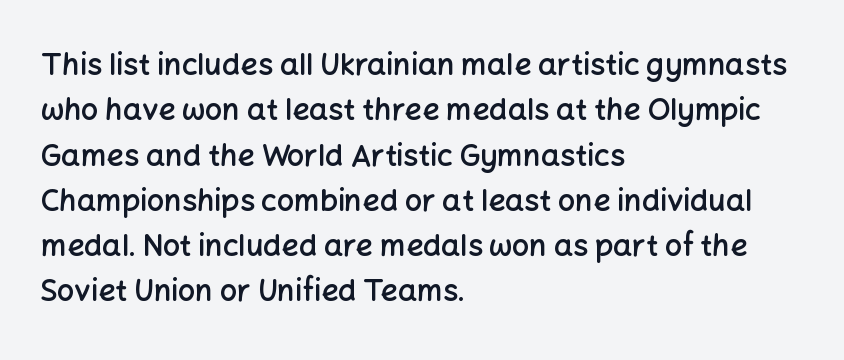
Q: Is the text bold? A: Semi-bold.
Q: Is the text italic (slanted)? A: No, it is upright.
Q: Is the typeface a serif or a sans-serif typeface? A: Sans-serif.
Q: Is the text underlined? A: No.
Q: How is the paragraph aligned? A: Left-aligned.
Q: Is the spacing between letters normal or unusually wide? A: Normal.
Q: Is the spacing between lines tight, normal or loose? A: Normal.
Q: Width (condensed, normal, or wide)? A: Normal.
Q: Stroke contrast? A: Low.
Q: x-height? A: Medium.
Q: Monospaced? A: No.
